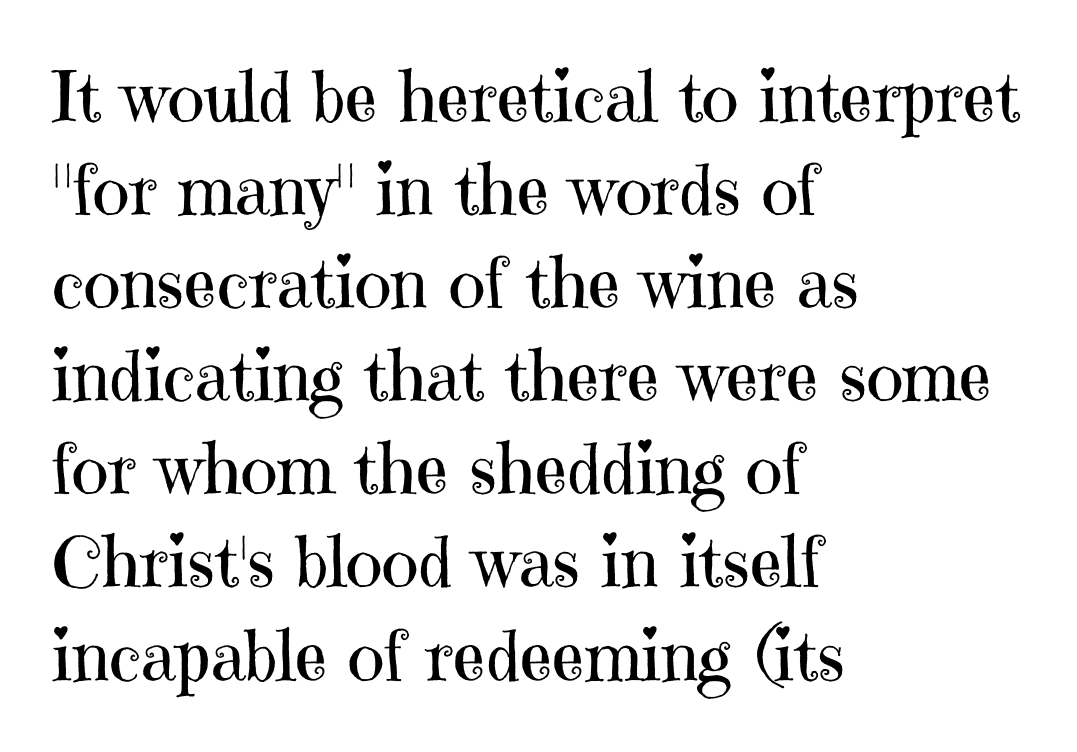
The designer left line spacing at the default. The letters carry serifs — small finishing strokes at the ends of their stems. Short note: letters normally spaced. These lines were composed using upright roman letters. The glyphs are unaccompanied by any horizontal stroke below them. Which margin do the lines hug? The left one — the right edge is uneven.
